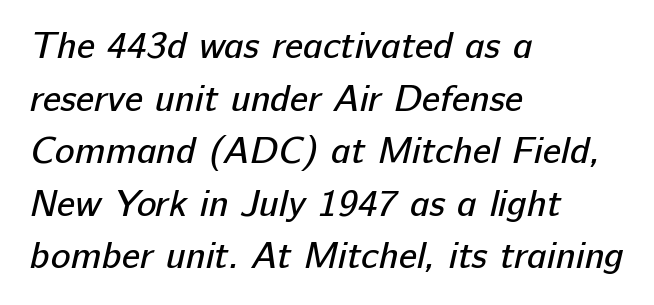
Q: Is the text bold? A: No.
Q: Is the typeface a serif or a sans-serif typeface? A: Sans-serif.
Q: Is the text underlined? A: No.
Q: How is the paragraph aligned? A: Left-aligned.
Q: Is the spacing between letters normal or unusually wide? A: Normal.
Q: Is the spacing between lines tight, normal or loose? A: Normal.
Q: Width (condensed, normal, or wide)? A: Normal.
Q: Stroke contrast? A: Low.
Q: x-height? A: Medium.
Q: Monospaced? A: No.
